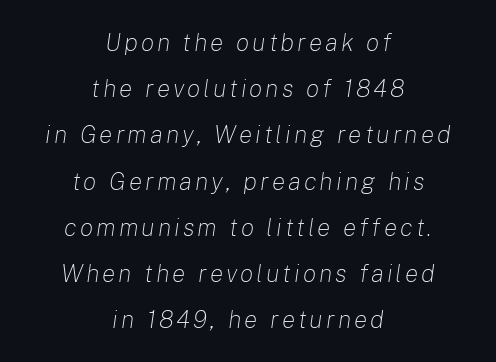
{"italic": "yes", "lean": "right", "slant_degrees": 8, "bold": "no", "underline": "no", "align": "center", "line_spacing_ratio": 1.85, "glyph_px": 25}
